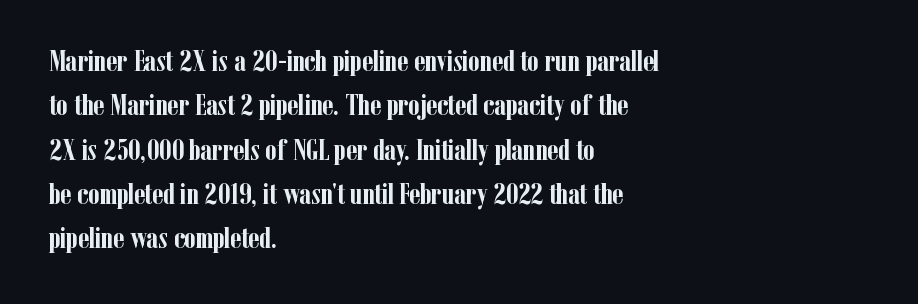
Quick note: interline space is typical. Character widths vary here, with narrow letters taking less room than wide ones. Here the glyphs are tracked normally, forming tight word shapes. This is serif lettering, the kind often seen in printed books. In terms of posture, this sample is upright.
